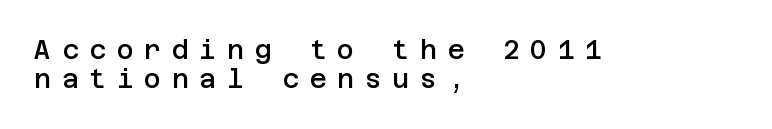
{"italic": "no", "bold": "semi", "underline": "no", "align": "left", "line_spacing": "tight", "line_spacing_ratio": 1.12, "letter_spacing": "wide", "letter_spacing_em": 0.41, "glyph_px": 26}
